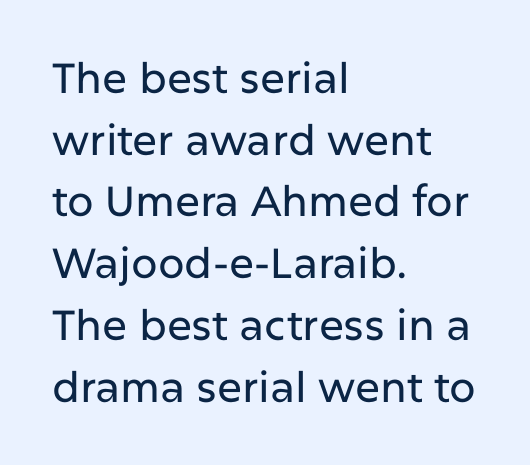
Every character sits straight up, as roman type does. In terms of letterform style, serifs are entirely absent. Where is the straight margin? On the left. Baseline-to-baseline distance is the conventional proportion of letter height. Looks like regular typesetting: each glyph gets only the width it needs.
